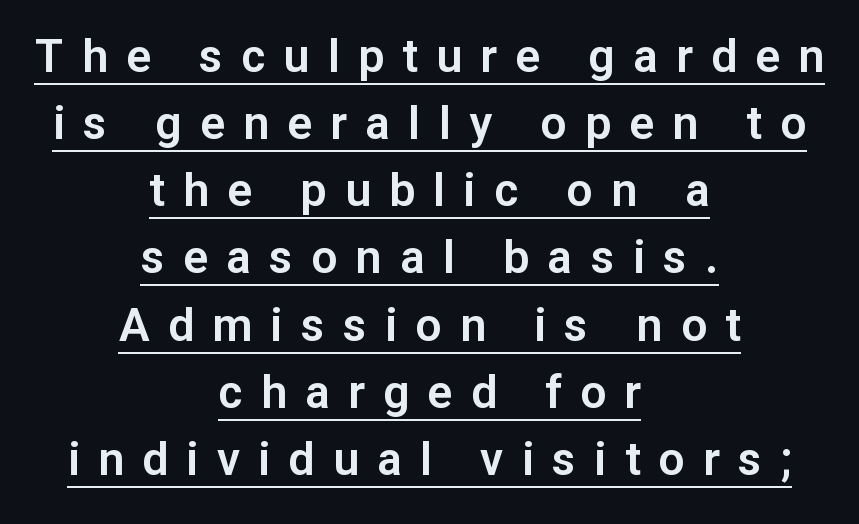
The image shows 46 px sans-serif type, upright; set centered, normal line spacing (1.46x), unusually wide letter spacing (+0.4 em), underlined; low stroke contrast and a medium x-height.
